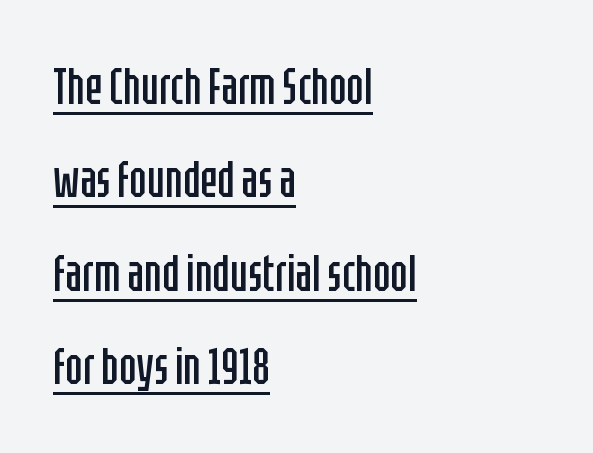
Q: Is the text bold? A: No.
Q: Is the text italic (slanted)? A: No, it is upright.
Q: Is the typeface a serif or a sans-serif typeface? A: Sans-serif.
Q: Is the text underlined? A: Yes.
Q: How is the paragraph aligned? A: Left-aligned.
Q: Is the spacing between letters normal or unusually wide? A: Normal.
Q: Width (condensed, normal, or wide)? A: Condensed.
Q: Stroke contrast? A: Low.
Q: x-height? A: Large.
Q: Monospaced? A: No.
